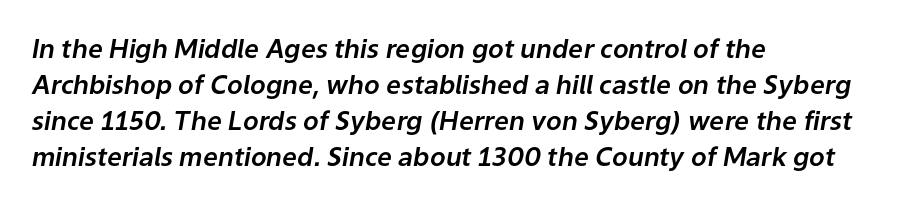
The image shows 26 px text type, italic (leaning right); set left-aligned, normal line spacing (1.39x), normal letter spacing, not underlined.
